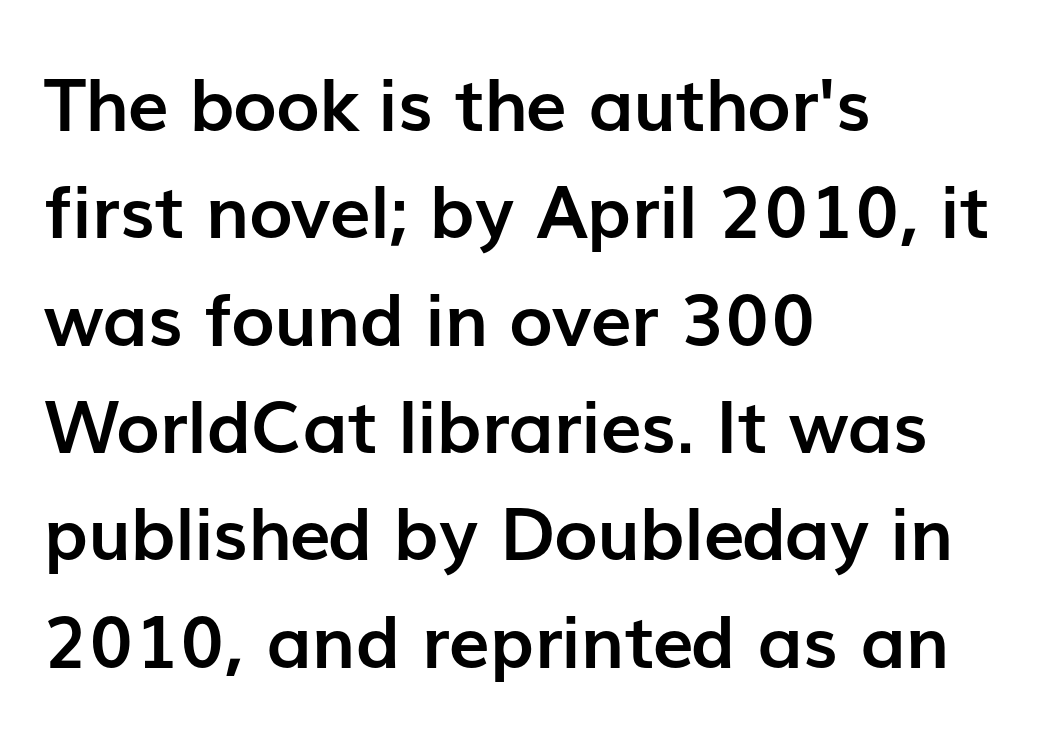
The image shows 73 px semibold sans-serif type, upright; set left-aligned, normal line spacing (1.47x), normal letter spacing, not underlined; low stroke contrast and a medium x-height.
